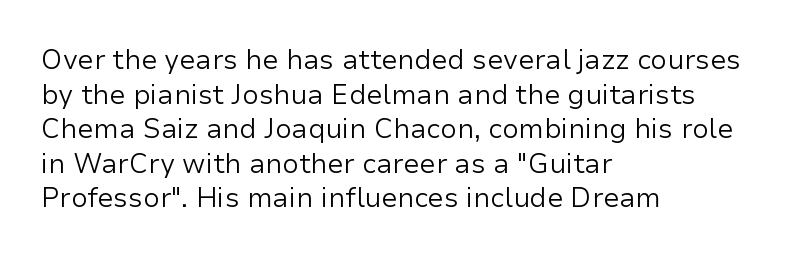
The image shows 27 px text type, upright; set left-aligned, normal line spacing (1.28x), normal letter spacing, not underlined.
